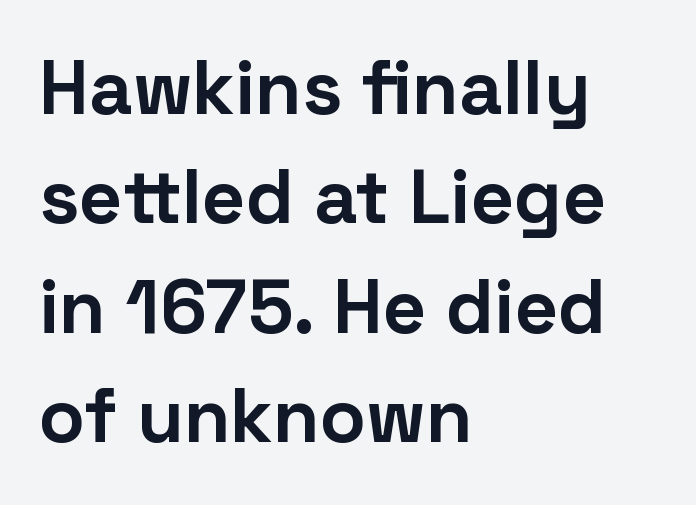
The image shows 76 px bold sans-serif type, upright; set left-aligned, normal line spacing (1.44x), normal letter spacing, not underlined; low stroke contrast and a medium x-height.
